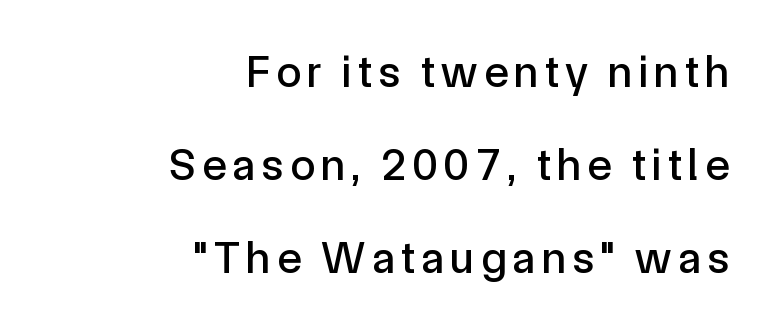
In terms of letterform style, serifs are entirely absent. The block of text is sparse from top to bottom, with ample space between rows. Is this a fixed-width face? No — the glyphs have proportional, varying widths. Honestly, there is no underline to notice here at all. These lines were composed using upright roman letters. Is the block centered? No — it sits flush against the right margin.
